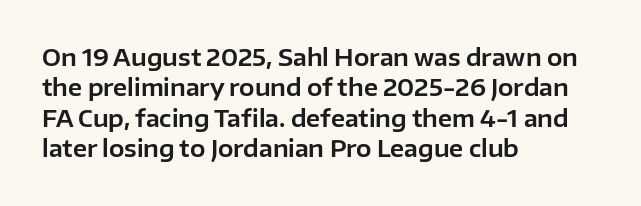
The face used here is rendered with its standard letterfit. These lines are set flush left with a ragged right edge. The glyphs are unaccompanied by any horizontal stroke below them. Normally led — the rows are evenly, conventionally spaced. Do the letters lean? They stand straight.
